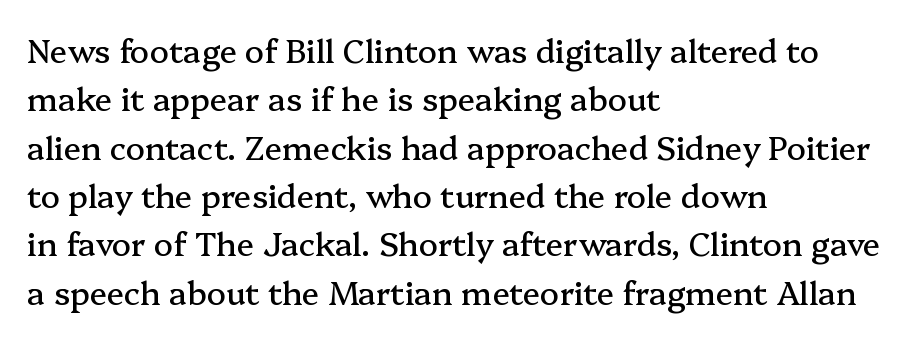
Q: Is the text italic (slanted)? A: No, it is upright.
Q: Is the typeface a serif or a sans-serif typeface? A: Serif.
Q: Is the text underlined? A: No.
Q: How is the paragraph aligned? A: Left-aligned.
Q: Is the spacing between letters normal or unusually wide? A: Normal.
Q: Is the spacing between lines tight, normal or loose? A: Normal.
Q: Width (condensed, normal, or wide)? A: Normal.
Q: Stroke contrast? A: Medium.
Q: x-height? A: Medium.
Q: Monospaced? A: No.
